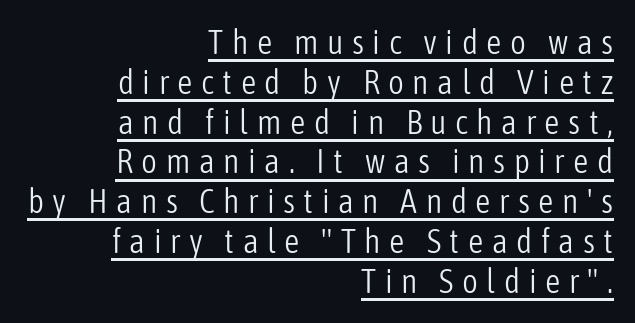
Q: Is the text bold? A: No.
Q: Is the text italic (slanted)? A: No, it is upright.
Q: Is the typeface a serif or a sans-serif typeface? A: Sans-serif.
Q: Is the text underlined? A: Yes.
Q: How is the paragraph aligned? A: Right-aligned.
Q: Is the spacing between letters normal or unusually wide? A: Unusually wide.
Q: Width (condensed, normal, or wide)? A: Condensed.
Q: Stroke contrast? A: Low.
Q: x-height? A: Medium.
Q: Monospaced? A: No.
